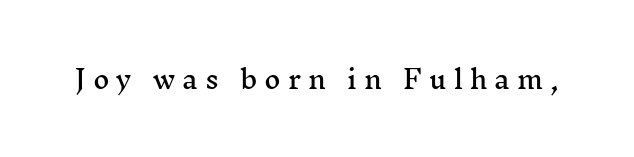
Q: Is the text italic (slanted)? A: No, it is upright.
Q: Is the text underlined? A: No.
Q: Is the spacing between letters normal or unusually wide? A: Unusually wide.
